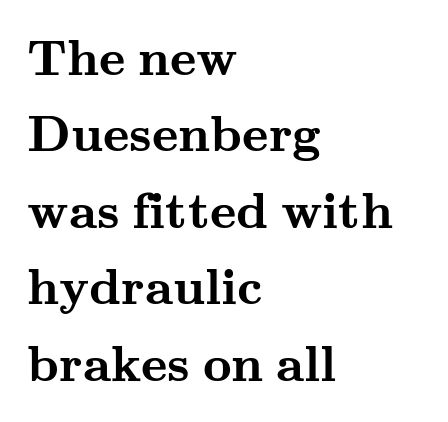
The image shows 50 px semibold, wide serif type, upright; set left-aligned, normal line spacing (1.53x), normal letter spacing, not underlined; medium stroke contrast and a small x-height.
